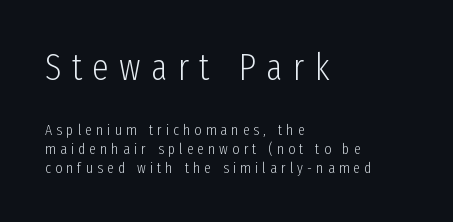
Q: Is the text bold? A: No.
Q: Is the text italic (slanted)? A: No, it is upright.
Q: Is the typeface a serif or a sans-serif typeface? A: Sans-serif.
Q: Is the text underlined? A: No.
Q: How is the paragraph aligned? A: Left-aligned.
Q: Is the spacing between letters normal or unusually wide? A: Unusually wide.
Q: Which block of text is set in a larger size, the first (top) or the second (bottom)? A: The first (top) one.
Q: Width (condensed, normal, or wide)? A: Condensed.
Q: Stroke contrast? A: Low.
Q: x-height? A: Medium.
Q: Monospaced? A: No.
